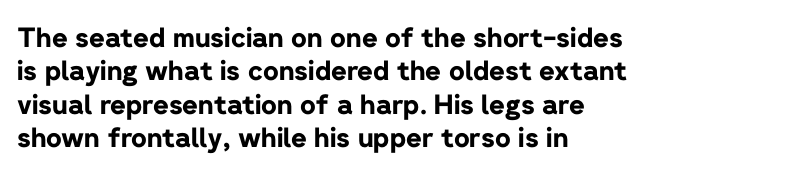
Q: Is the text bold? A: Yes.
Q: Is the text italic (slanted)? A: No, it is upright.
Q: Is the text underlined? A: No.
Q: How is the paragraph aligned? A: Left-aligned.
Q: Is the spacing between letters normal or unusually wide? A: Normal.
